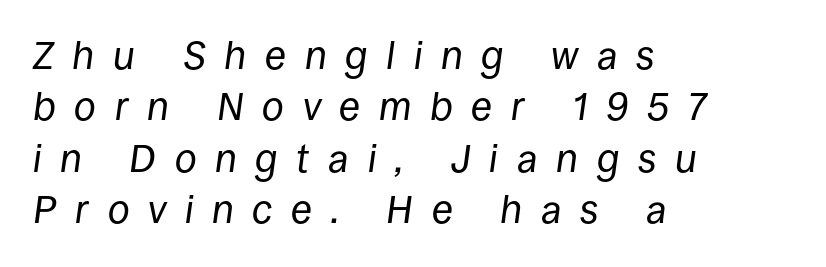
Think of a printed novel: that variable character pitch is what you see here. Regarding leading, the lines here are spaced in the standard way. Caption: face not bold, strokes unweighted. The lettering tilts uniformly, giving the passage an italic look.
